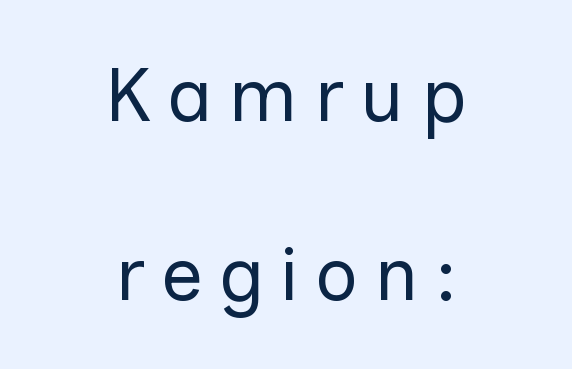
The image shows 75 px regular-weight sans-serif type, upright; set centered, loose line spacing (2.39x), unusually wide letter spacing (+0.21 em), not underlined; low stroke contrast and a medium x-height.
